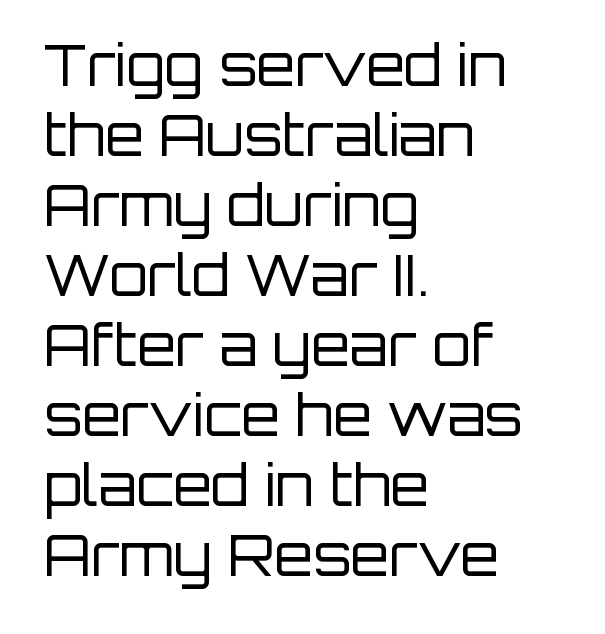
{"serif": "no", "italic": "no", "bold": "no", "weight": "regular", "width": "normal", "stroke_contrast": "low", "x_height": "large", "monospaced": "no", "underline": "no", "align": "left", "line_spacing": "normal", "line_spacing_ratio": 1.25, "letter_spacing": "normal", "letter_spacing_em": 0.0, "glyph_px": 56}
